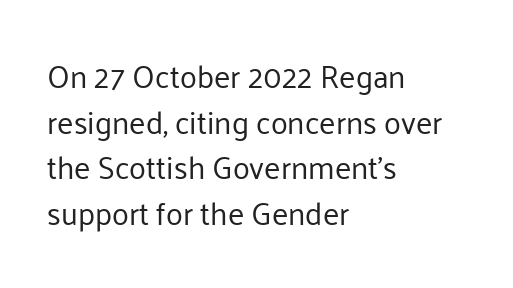
The lines sit at an ordinary, default distance from one another. Typographically, this falls in the sans-serif category. On a weight scale, this lands at 450 or below. Glyph-to-glyph distance matches everyday printed text. Beneath every word, the page is bare. Varying glyph widths throughout — classic text-font behaviour.
